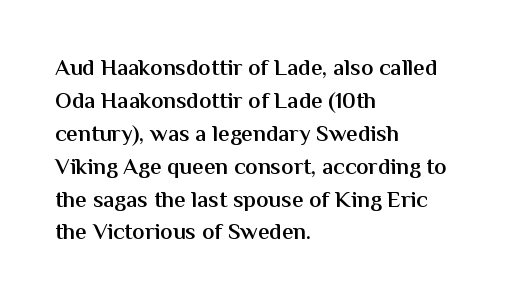
{"italic": "no", "bold": "semi", "underline": "no", "align": "left", "line_spacing": "normal", "line_spacing_ratio": 1.43, "letter_spacing": "normal", "letter_spacing_em": 0.0, "glyph_px": 23}
